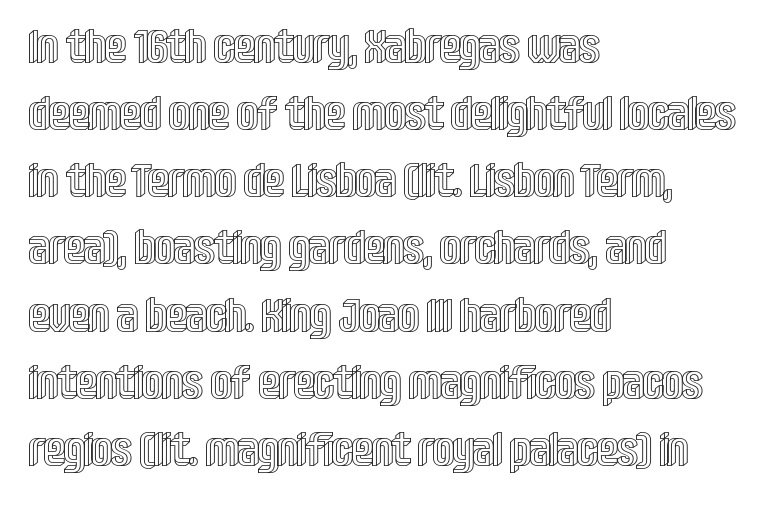
{"italic": "no", "width": "condensed", "x_height": "large", "monospaced": "no", "underline": "no", "align": "left", "line_spacing": "normal", "line_spacing_ratio": 1.46, "letter_spacing": "normal", "letter_spacing_em": 0.0, "glyph_px": 46}
